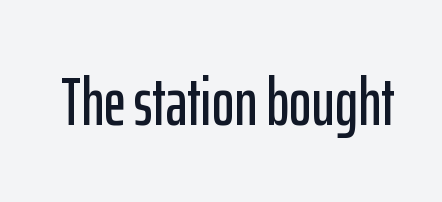
The image shows 68 px condensed sans-serif type, upright; set normal letter spacing, not underlined; low stroke contrast and a medium x-height.
